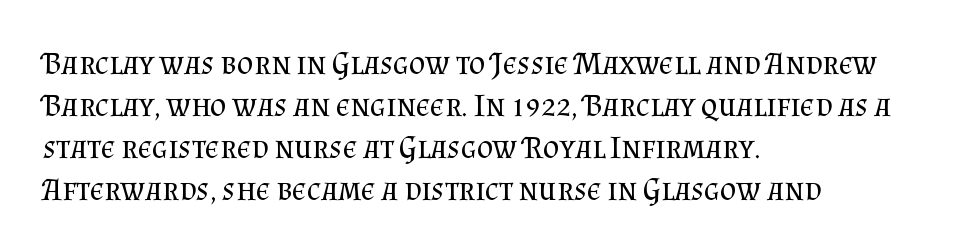
{"serif": "yes", "italic": "no", "bold": "no", "weight": "regular", "width": "normal", "stroke_contrast": "medium", "x_height": "small", "monospaced": "no", "underline": "no", "align": "left", "line_spacing": "normal", "line_spacing_ratio": 1.31, "letter_spacing": "normal", "letter_spacing_em": 0.0, "glyph_px": 32}
